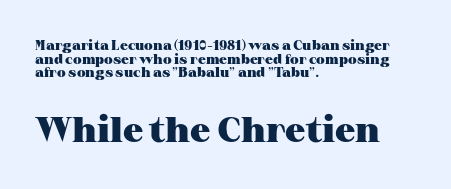
Posture: straight, roman, zero tilt. Descender tails drop into unmarked territory. If you squint, the bottom block still reads clearly — it's the larger of the two. Summary of vertical rhythm: compact, with narrow interline spacing. Letter spacing: default. Summary of weight: heavy, a full bold.
